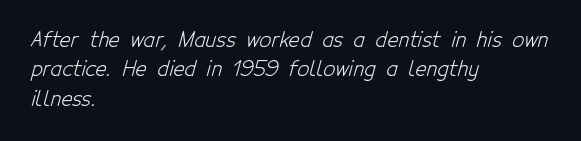
Q: Is the text bold? A: No.
Q: Is the text underlined? A: No.
Q: How is the paragraph aligned? A: Left-aligned.
Q: Is the spacing between letters normal or unusually wide? A: Normal.
Q: Is the spacing between lines tight, normal or loose? A: Normal.
